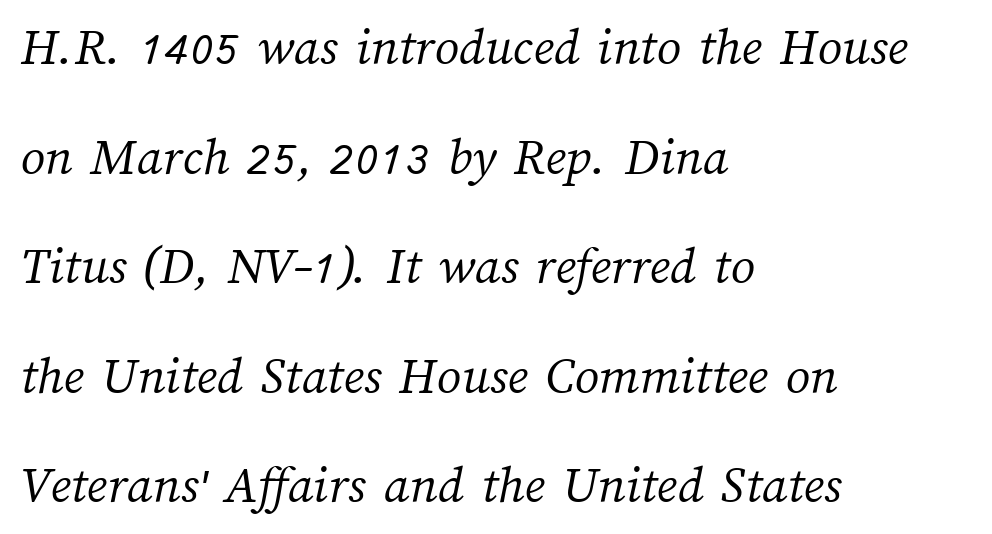
The image shows 54 px light type; set left-aligned, loose line spacing (2.03x), normal letter spacing, not underlined; medium stroke contrast and a medium x-height.
